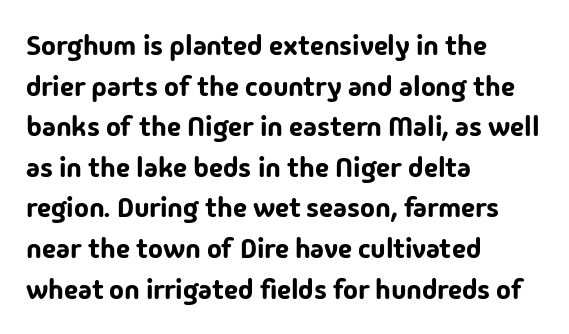
{"serif": "no", "italic": "no", "width": "normal", "stroke_contrast": "low", "x_height": "medium", "monospaced": "no", "underline": "no", "align": "left", "line_spacing": "normal", "line_spacing_ratio": 1.45, "letter_spacing": "normal", "letter_spacing_em": 0.0, "glyph_px": 28}
